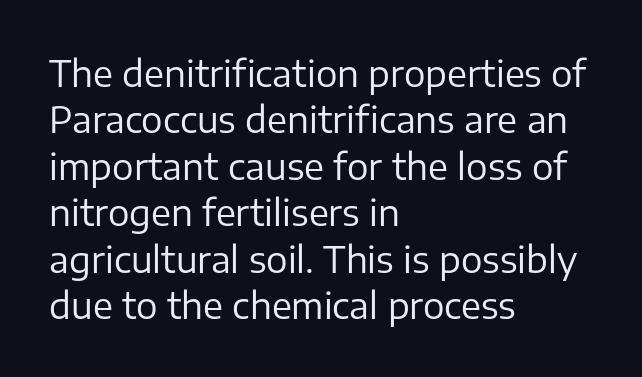
Q: Is the text bold? A: No.
Q: Is the text italic (slanted)? A: No, it is upright.
Q: Is the typeface a serif or a sans-serif typeface? A: Sans-serif.
Q: Is the text underlined? A: No.
Q: How is the paragraph aligned? A: Left-aligned.
Q: Is the spacing between letters normal or unusually wide? A: Normal.
Q: Is the spacing between lines tight, normal or loose? A: Normal.
Q: Width (condensed, normal, or wide)? A: Normal.
Q: Stroke contrast? A: Low.
Q: x-height? A: Medium.
Q: Monospaced? A: No.
